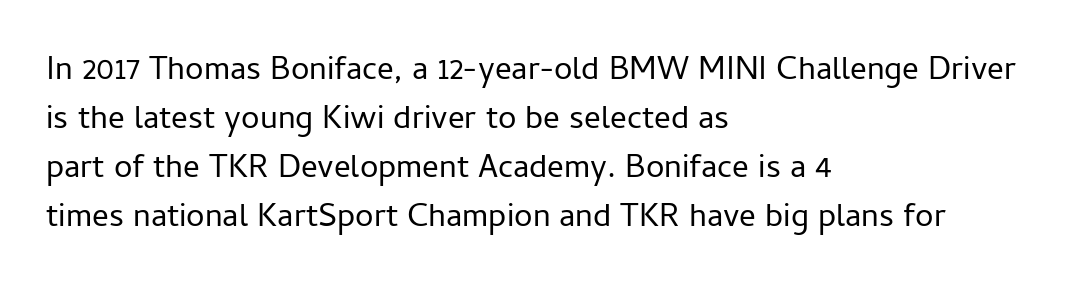
Q: Is the text bold? A: No.
Q: Is the text italic (slanted)? A: No, it is upright.
Q: Is the typeface a serif or a sans-serif typeface? A: Sans-serif.
Q: Is the text underlined? A: No.
Q: How is the paragraph aligned? A: Left-aligned.
Q: Is the spacing between letters normal or unusually wide? A: Normal.
Q: Is the spacing between lines tight, normal or loose? A: Normal.
Q: Width (condensed, normal, or wide)? A: Normal.
Q: Stroke contrast? A: Low.
Q: x-height? A: Medium.
Q: Monospaced? A: No.
